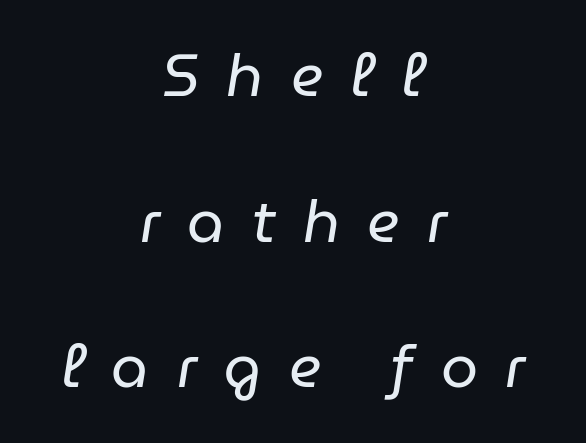
The image shows 59 px regular-weight type, italic (leaning right); set centered, loose line spacing (2.47x), unusually wide letter spacing (+0.46 em), not underlined; low stroke contrast and a medium x-height.
